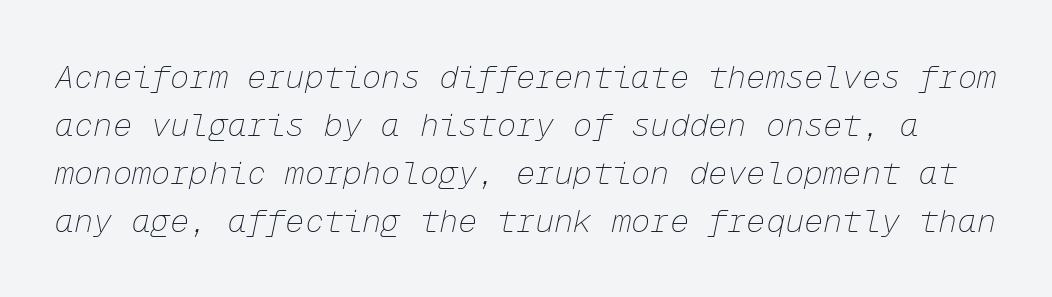
{"italic": "yes", "lean": "right", "slant_degrees": 12, "bold": "no", "weight": "thin", "width": "normal", "stroke_contrast": "low", "x_height": "medium", "monospaced": "yes", "underline": "no", "line_spacing": "normal", "line_spacing_ratio": 1.5, "letter_spacing": "normal", "letter_spacing_em": 0.0, "glyph_px": 32}
